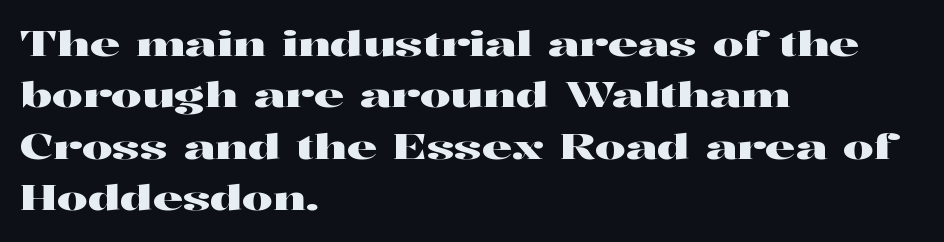
The image shows 34 px wide serif type, upright; set left-aligned, normal line spacing (1.51x), normal letter spacing, not underlined; high stroke contrast and a medium x-height.
